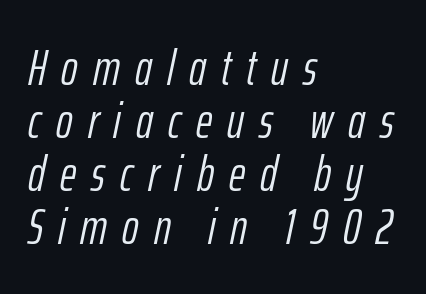
The line-height multiplier appears low, near solid setting. If you drew a ruler down the left edge, every line would touch it. Underline: absent. A typesetter would call this heavily tracked-out type. Bold? No — there's no thickening of the strokes.
